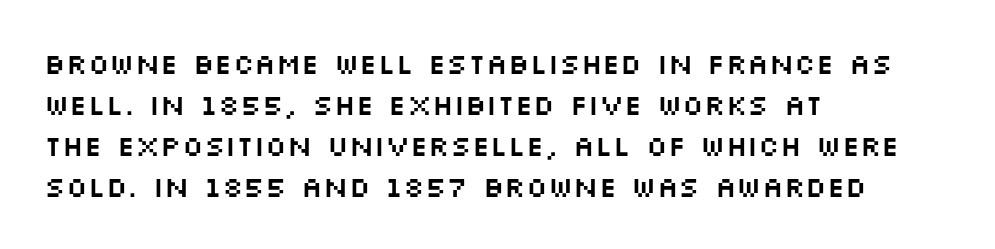
Rendered with straight, roman letterforms. The rendering uses a moderate line-height, typical for paragraphs. Spacing between characters is what you'd get straight out of the box. Font category for this specimen: sans-serif.
